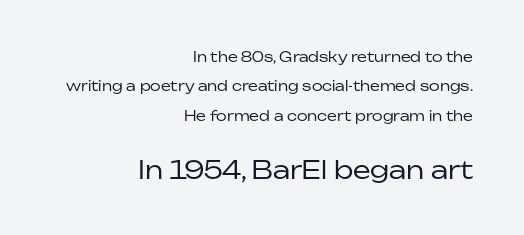
Q: Is the text bold? A: No.
Q: Is the text italic (slanted)? A: No, it is upright.
Q: Is the text underlined? A: No.
Q: How is the paragraph aligned? A: Right-aligned.
Q: Is the spacing between letters normal or unusually wide? A: Normal.
Q: Is the spacing between lines tight, normal or loose? A: Loose.
Q: Which block of text is set in a larger size, the first (top) or the second (bottom)? A: The second (bottom) one.
